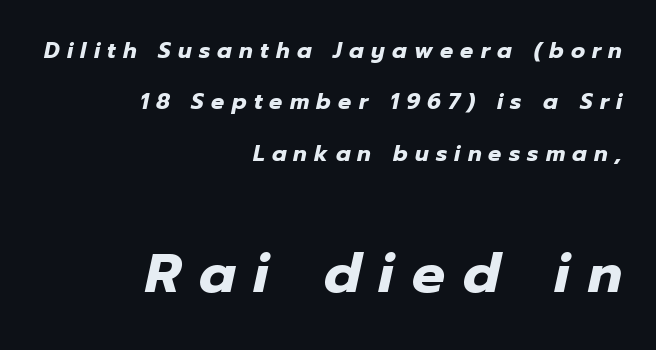
{"italic": "yes", "lean": "right", "slant_degrees": 12, "bold": "yes", "weight": "heavy", "width": "normal", "stroke_contrast": "low", "x_height": "medium", "monospaced": "no", "underline": "no", "align": "right", "line_spacing": "loose", "line_spacing_ratio": 2.33, "letter_spacing": "wide", "letter_spacing_em": 0.33, "larger_block": "second", "size_ratio": 2.5, "glyph_px": 55}
